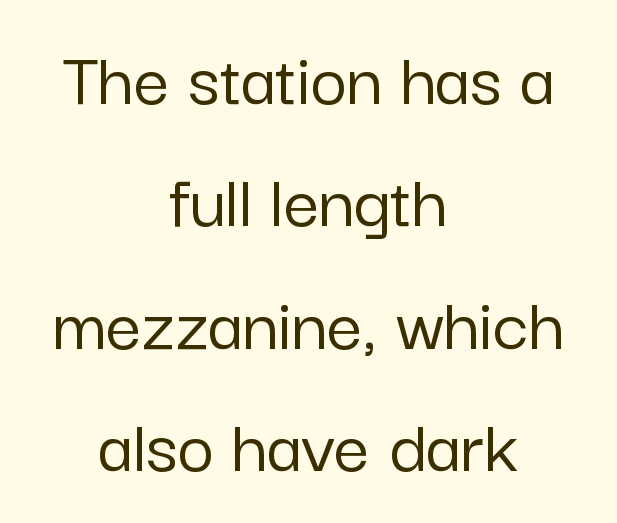
{"serif": "no", "italic": "no", "width": "normal", "stroke_contrast": "low", "x_height": "medium", "monospaced": "no", "underline": "no", "align": "center", "line_spacing": "normal", "line_spacing_ratio": 1.55, "letter_spacing": "normal", "letter_spacing_em": 0.0, "glyph_px": 79}
